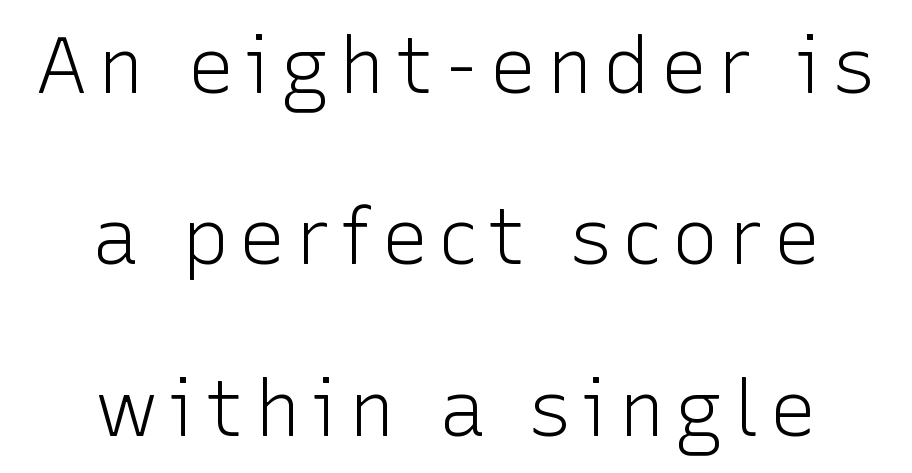
The image shows 79 px light sans-serif type, upright; set centered, loose line spacing (2.17x), not underlined; low stroke contrast and a medium x-height.
